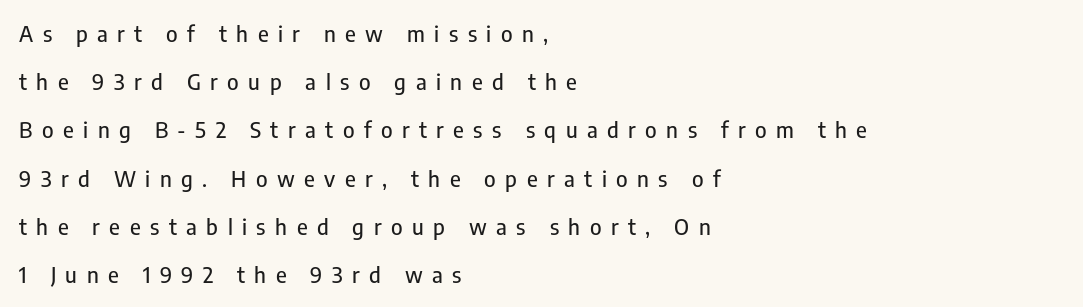
{"italic": "no", "underline": "no", "align": "left", "line_spacing": "loose", "line_spacing_ratio": 2.19, "letter_spacing": "wide", "letter_spacing_em": 0.43, "glyph_px": 22}
